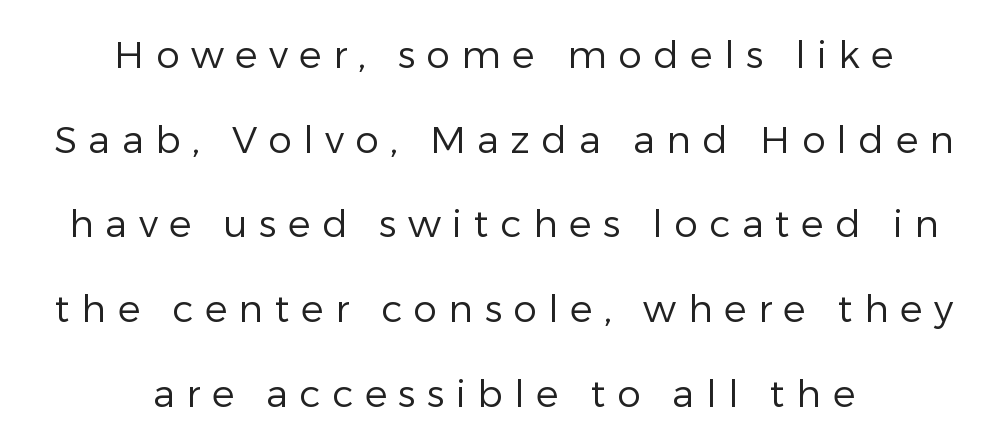
The image shows 38 px regular-weight sans-serif type, upright; set centered, loose line spacing (2.23x), unusually wide letter spacing (+0.3 em), not underlined; low stroke contrast and a medium x-height.
